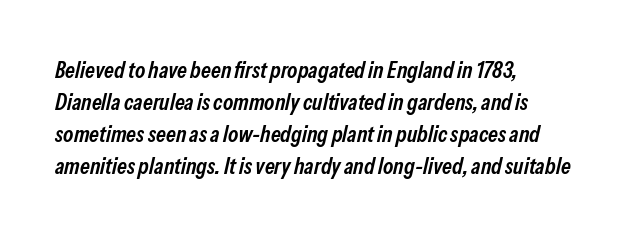
The image shows 23 px text type, italic (leaning right); set left-aligned, normal line spacing (1.39x), normal letter spacing, not underlined.
